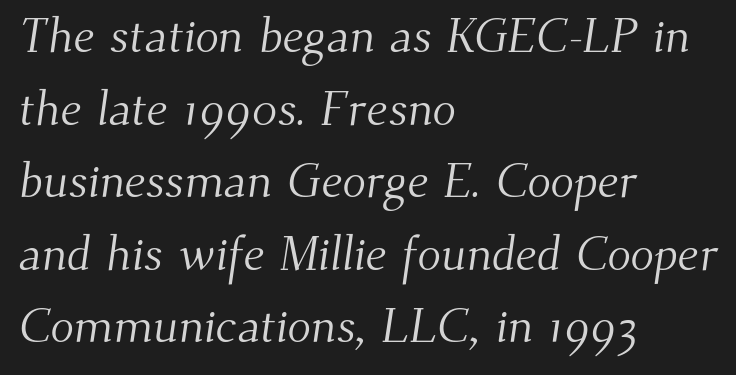
This rendering leaves character spacing at its baseline value. A student would call this left alignment; a typographer would say flush left, rag right. This rendering employs a face with finishing strokes, i.e., a serif. Character widths vary here, with narrow letters taking less room than wide ones. These glyphs show unthickened strokes, regular width or finer. The space directly below the letters is spotless.
